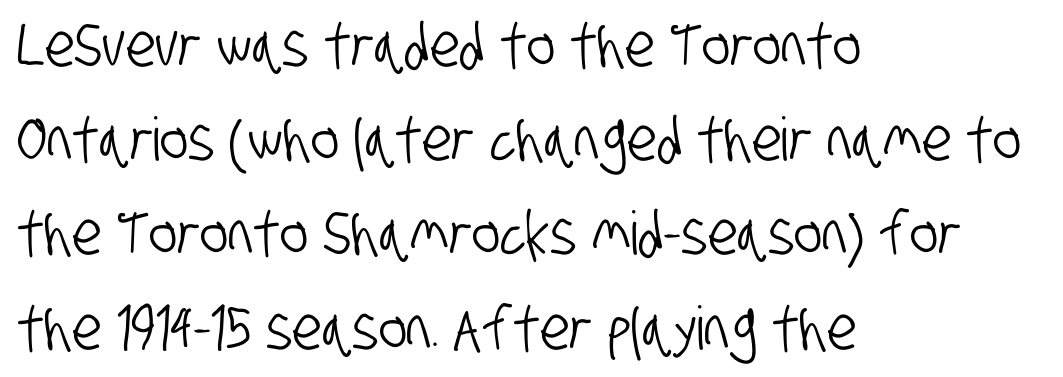
{"serif": "no", "width": "condensed", "stroke_contrast": "low", "x_height": "large", "monospaced": "no", "underline": "no", "align": "left", "line_spacing": "normal", "line_spacing_ratio": 1.57, "letter_spacing": "normal", "letter_spacing_em": 0.0, "glyph_px": 60}
